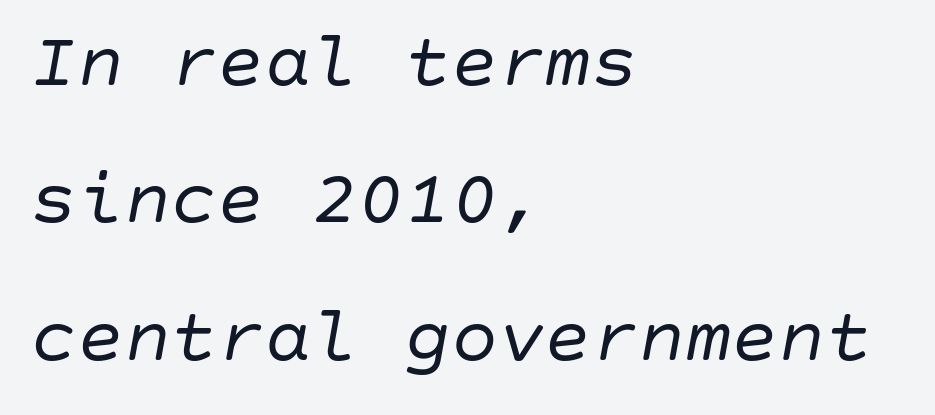
The image shows 78 px regular-weight type, italic (leaning right); set left-aligned, line spacing 1.76x, normal letter spacing, not underlined; low stroke contrast and a large x-height.
